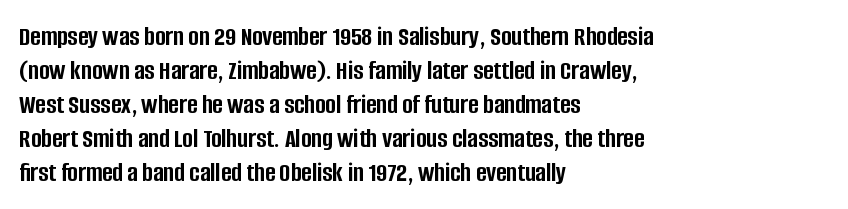
The text block is weighted toward the left margin, trailing off unevenly rightward. Nope, not italic — everything's standing straight. No feet cap the strokes, marking this as sans-serif type. How are the letters spaced? Ordinarily, with no added tracking. Just letters on the line, the space beneath them empty. Heft: maximum for text — a bold.
